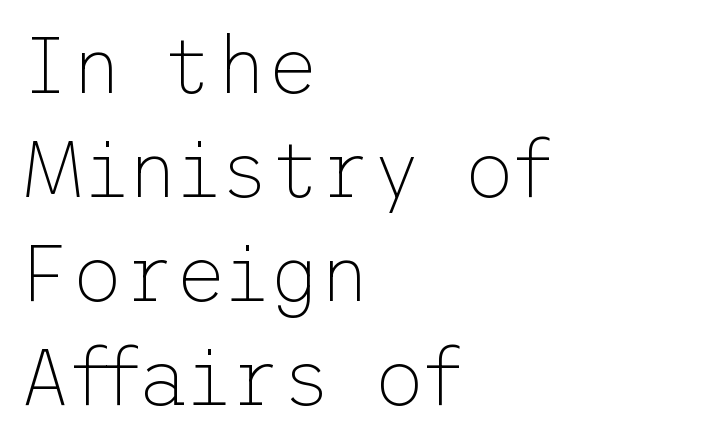
Q: Is the text bold? A: No.
Q: Is the text italic (slanted)? A: No, it is upright.
Q: Is the typeface a serif or a sans-serif typeface? A: Sans-serif.
Q: Is the text underlined? A: No.
Q: How is the paragraph aligned? A: Left-aligned.
Q: Is the spacing between letters normal or unusually wide? A: Normal.
Q: Is the spacing between lines tight, normal or loose? A: Normal.
Q: Width (condensed, normal, or wide)? A: Normal.
Q: Stroke contrast? A: Low.
Q: x-height? A: Medium.
